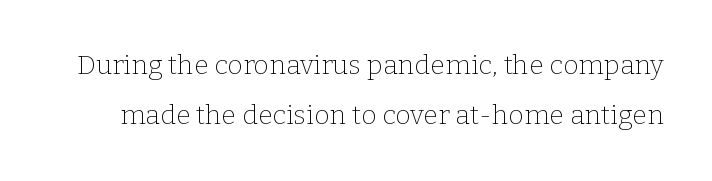
The image shows 27 px text type, upright; set line spacing 1.86x, normal letter spacing, not underlined.
